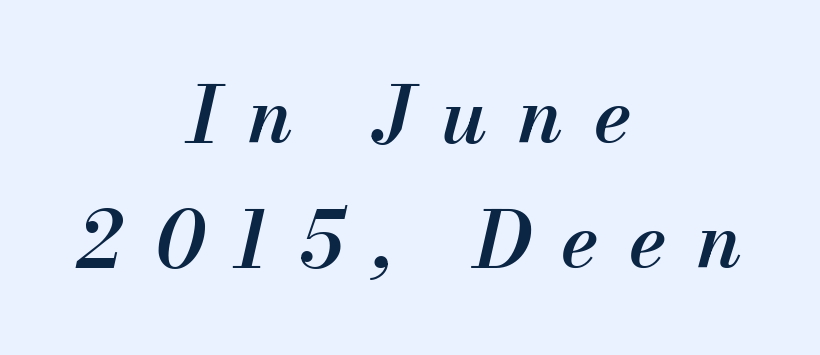
Here the designer chose a conventional face with non-uniform glyph widths. Rendered with sloped, italic letterforms. If you measured baseline to baseline, you'd find a middling distance. Someone cranked the tracking dial way up on this one. This rendering features lettering with no underline.
